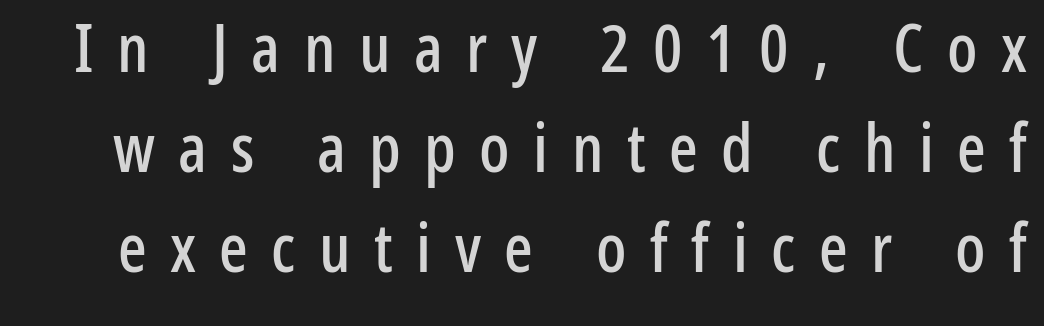
The image shows 67 px condensed sans-serif type, upright; set normal line spacing (1.49x), unusually wide letter spacing (+0.35 em), not underlined; low stroke contrast and a medium x-height.
